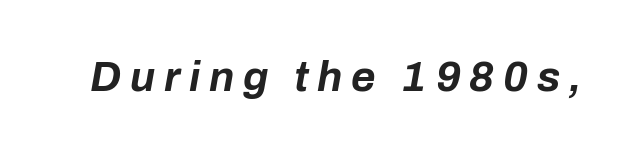
{"italic": "yes", "lean": "right", "slant_degrees": 10, "bold": "yes", "weight": "bold", "width": "normal", "stroke_contrast": "low", "x_height": "medium", "monospaced": "no", "underline": "no", "letter_spacing": "wide", "letter_spacing_em": 0.21, "glyph_px": 42}
